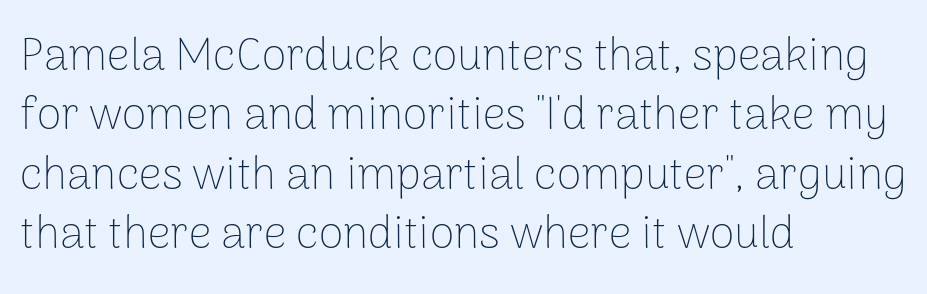
Q: Is the text bold? A: No.
Q: Is the text italic (slanted)? A: No, it is upright.
Q: Is the typeface a serif or a sans-serif typeface? A: Sans-serif.
Q: Is the text underlined? A: No.
Q: How is the paragraph aligned? A: Left-aligned.
Q: Is the spacing between letters normal or unusually wide? A: Normal.
Q: Is the spacing between lines tight, normal or loose? A: Normal.
Q: Width (condensed, normal, or wide)? A: Normal.
Q: Stroke contrast? A: Low.
Q: x-height? A: Medium.
Q: Monospaced? A: No.
